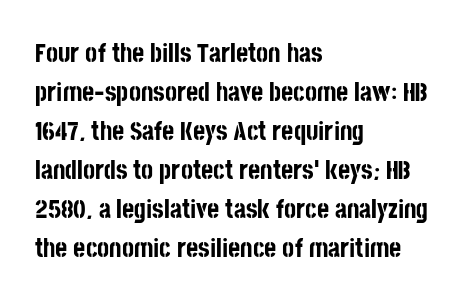
The image shows 26 px bold type, upright; set left-aligned, normal line spacing (1.5x), normal letter spacing, not underlined.
